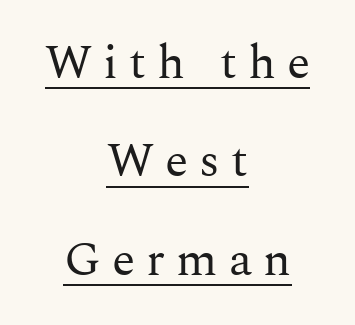
Q: Is the text bold? A: No.
Q: Is the text italic (slanted)? A: No, it is upright.
Q: Is the typeface a serif or a sans-serif typeface? A: Serif.
Q: Is the text underlined? A: Yes.
Q: How is the paragraph aligned? A: Centered.
Q: Is the spacing between letters normal or unusually wide? A: Unusually wide.
Q: Is the spacing between lines tight, normal or loose? A: Loose.
Q: Width (condensed, normal, or wide)? A: Normal.
Q: Stroke contrast? A: Medium.
Q: x-height? A: Medium.
Q: Monospaced? A: No.
